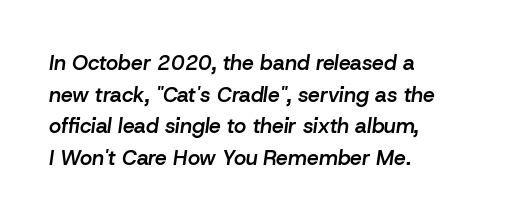
Honestly, the row spacing looks completely unremarkable. Lines of text with bare space underneath. The strokes are fattened partway — semibold, not bold. Compared with ordinary roman type, these characters are visibly tilted.
